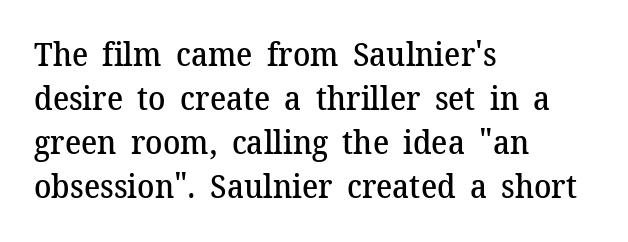
The image shows 32 px semibold serif type, upright; set left-aligned, normal line spacing (1.37x), normal letter spacing, not underlined; medium stroke contrast and a medium x-height.
